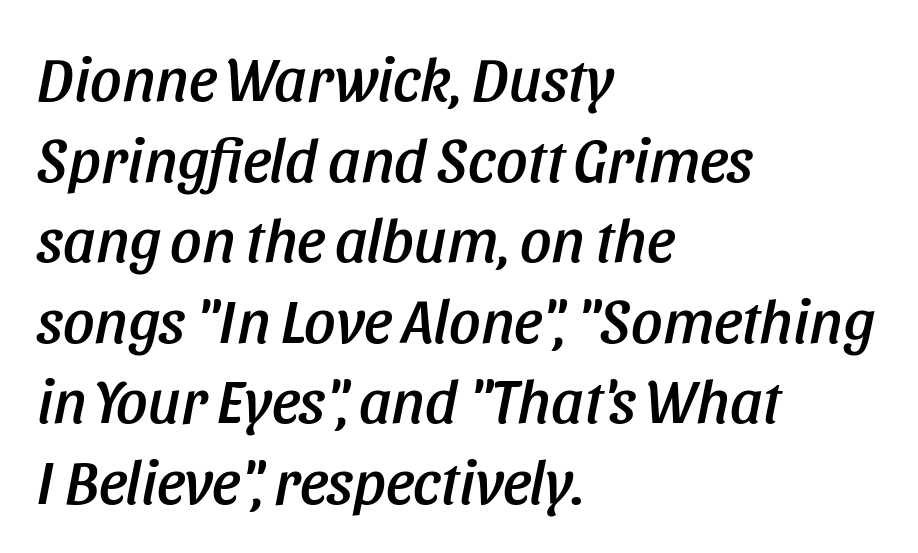
The image shows 62 px condensed type, italic (leaning right); set left-aligned, normal line spacing (1.3x), normal letter spacing, not underlined; low stroke contrast and a large x-height.
